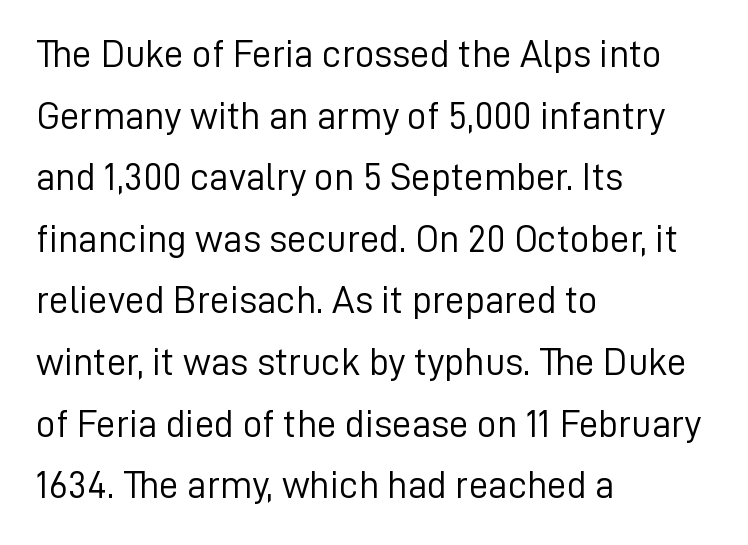
Q: Is the text bold? A: No.
Q: Is the text italic (slanted)? A: No, it is upright.
Q: Is the typeface a serif or a sans-serif typeface? A: Sans-serif.
Q: Is the text underlined? A: No.
Q: How is the paragraph aligned? A: Left-aligned.
Q: Is the spacing between letters normal or unusually wide? A: Normal.
Q: Is the spacing between lines tight, normal or loose? A: Normal.
Q: Width (condensed, normal, or wide)? A: Normal.
Q: Stroke contrast? A: Low.
Q: x-height? A: Medium.
Q: Monospaced? A: No.
